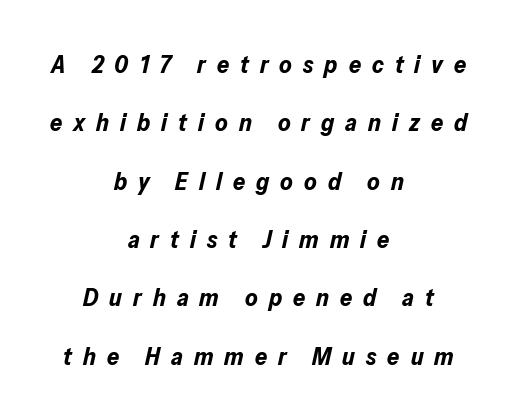
Q: Is the text bold? A: Yes.
Q: Is the text italic (slanted)? A: Yes, it leans right by about 13 degrees.
Q: Is the text underlined? A: No.
Q: How is the paragraph aligned? A: Centered.
Q: Is the spacing between letters normal or unusually wide? A: Unusually wide.
Q: Is the spacing between lines tight, normal or loose? A: Loose.
